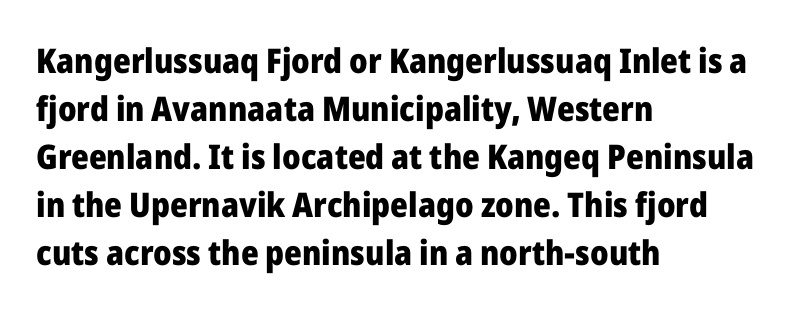
{"serif": "no", "italic": "no", "bold": "yes", "weight": "heavy", "width": "normal", "stroke_contrast": "low", "x_height": "medium", "monospaced": "no", "underline": "no", "align": "left", "line_spacing": "normal", "line_spacing_ratio": 1.41, "letter_spacing": "normal", "letter_spacing_em": 0.0, "glyph_px": 34}
